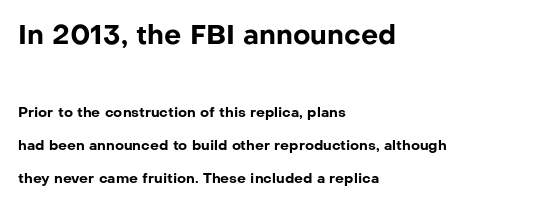
{"italic": "no", "bold": "yes", "underline": "no", "align": "left", "line_spacing": "loose", "line_spacing_ratio": 2.36, "letter_spacing": "normal", "letter_spacing_em": 0.0, "larger_block": "first", "size_ratio": 1.93, "glyph_px": 27}
